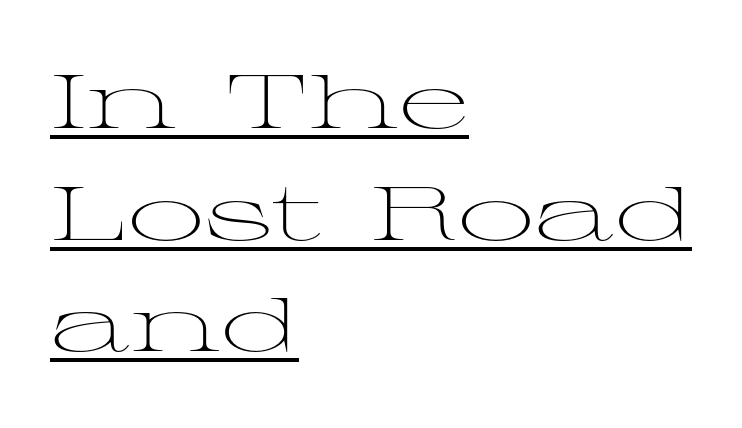
Q: Is the text bold? A: No.
Q: Is the text italic (slanted)? A: No, it is upright.
Q: Is the typeface a serif or a sans-serif typeface? A: Serif.
Q: Is the text underlined? A: Yes.
Q: How is the paragraph aligned? A: Left-aligned.
Q: Is the spacing between letters normal or unusually wide? A: Normal.
Q: Is the spacing between lines tight, normal or loose? A: Normal.
Q: Width (condensed, normal, or wide)? A: Wide.
Q: Stroke contrast? A: Medium.
Q: x-height? A: Medium.
Q: Monospaced? A: No.
